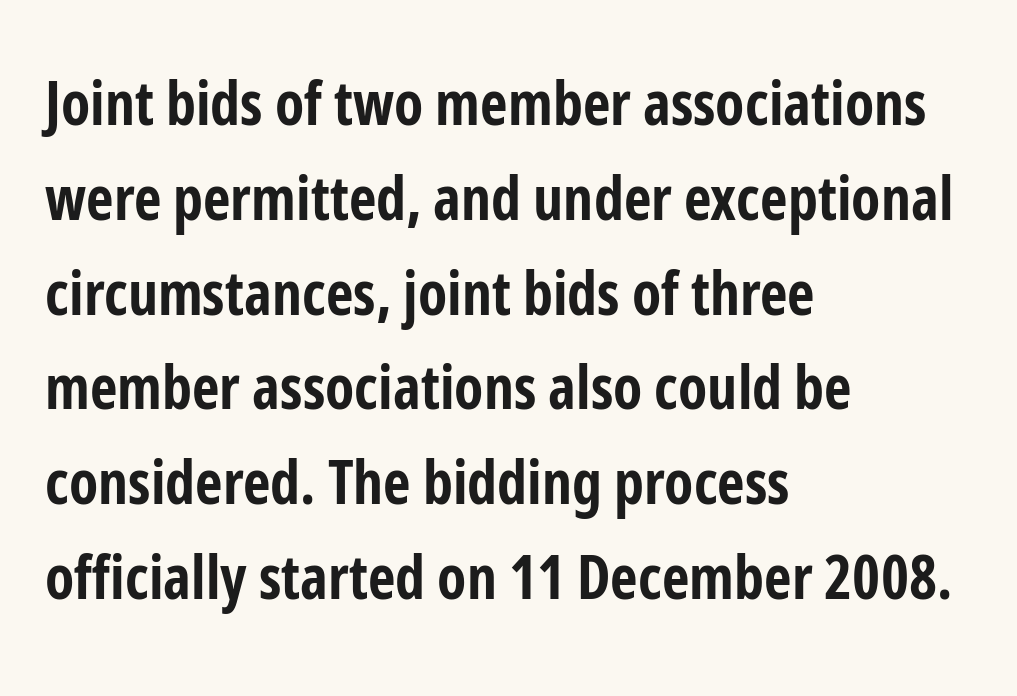
Q: Is the text bold? A: Yes.
Q: Is the text italic (slanted)? A: No, it is upright.
Q: Is the typeface a serif or a sans-serif typeface? A: Sans-serif.
Q: Is the text underlined? A: No.
Q: How is the paragraph aligned? A: Left-aligned.
Q: Is the spacing between letters normal or unusually wide? A: Normal.
Q: Is the spacing between lines tight, normal or loose? A: Normal.
Q: Width (condensed, normal, or wide)? A: Condensed.
Q: Stroke contrast? A: Low.
Q: x-height? A: Medium.
Q: Monospaced? A: No.
